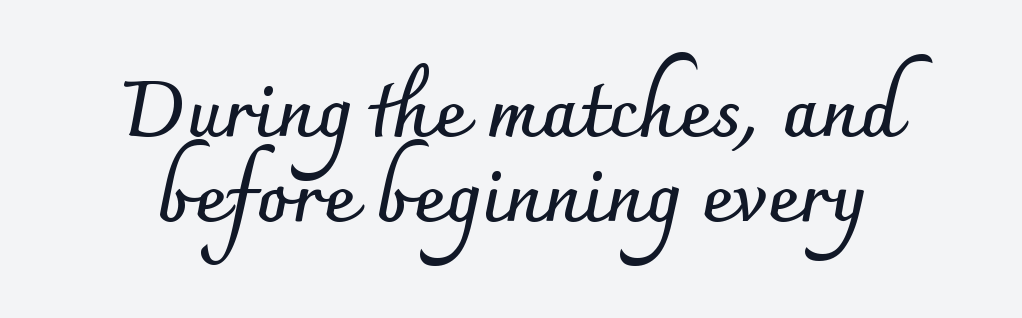
The image shows 77 px semibold sans-serif type; set centered, tight line spacing (1.1x), normal letter spacing, not underlined; low stroke contrast and a small x-height.
